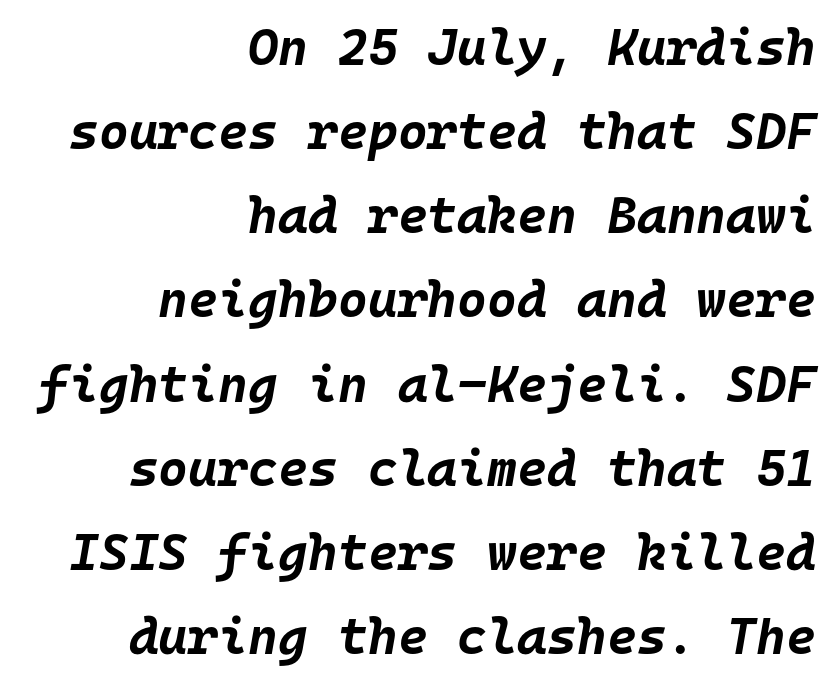
{"italic": "yes", "lean": "right", "slant_degrees": 10, "bold": "yes", "weight": "bold", "width": "normal", "stroke_contrast": "low", "x_height": "large", "monospaced": "yes", "underline": "no", "align": "right", "line_spacing": "normal", "line_spacing_ratio": 1.65, "letter_spacing": "normal", "letter_spacing_em": 0.0, "glyph_px": 51}
